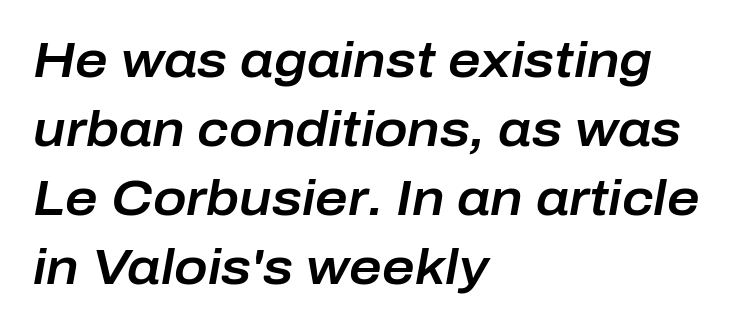
The image shows 50 px text type, italic (leaning right); set left-aligned, normal line spacing (1.38x), normal letter spacing, not underlined; low stroke contrast and a medium x-height.
